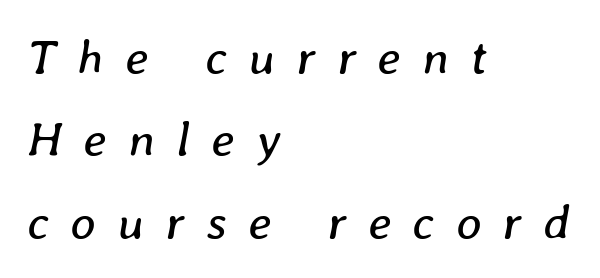
{"italic": "yes", "lean": "right", "slant_degrees": 8, "bold": "no", "weight": "regular", "width": "normal", "stroke_contrast": "low", "x_height": "medium", "monospaced": "no", "underline": "no", "align": "left", "line_spacing": "normal", "line_spacing_ratio": 1.68, "letter_spacing": "wide", "letter_spacing_em": 0.44, "glyph_px": 49}
